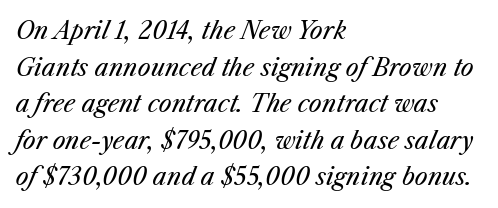
Q: Is the text bold? A: No.
Q: Is the text italic (slanted)? A: Yes, it leans right by about 25 degrees.
Q: Is the text underlined? A: No.
Q: How is the paragraph aligned? A: Left-aligned.
Q: Is the spacing between letters normal or unusually wide? A: Normal.
Q: Is the spacing between lines tight, normal or loose? A: Normal.
